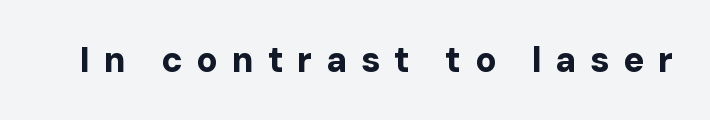
The image shows 35 px bold sans-serif type, upright; set unusually wide letter spacing (+0.39 em), not underlined; low stroke contrast and a medium x-height.
